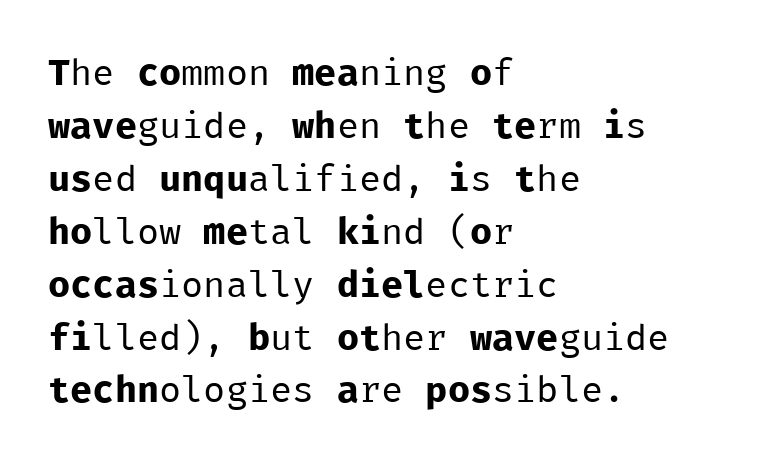
Q: Is the text bold? A: No.
Q: Is the text italic (slanted)? A: No, it is upright.
Q: Is the typeface a serif or a sans-serif typeface? A: Sans-serif.
Q: Is the text underlined? A: No.
Q: How is the paragraph aligned? A: Left-aligned.
Q: Is the spacing between letters normal or unusually wide? A: Normal.
Q: Is the spacing between lines tight, normal or loose? A: Normal.
Q: Width (condensed, normal, or wide)? A: Normal.
Q: Stroke contrast? A: Low.
Q: x-height? A: Medium.
Q: Monospaced? A: Yes.
